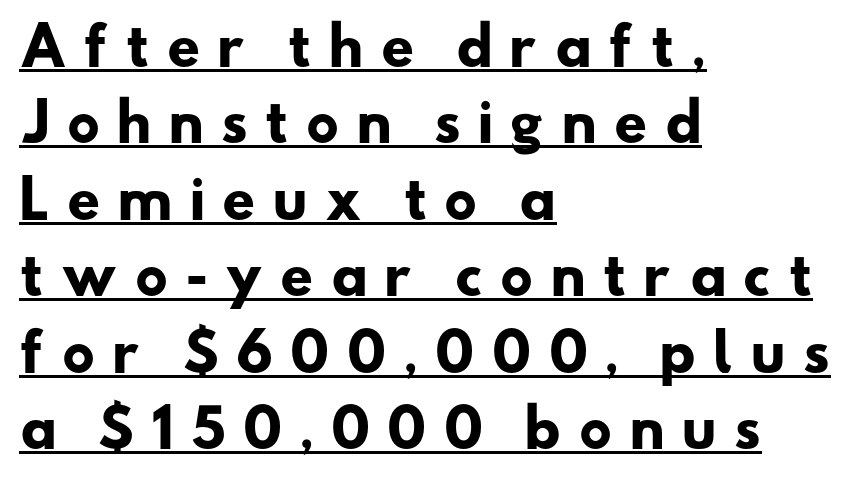
Q: Is the text bold? A: Yes.
Q: Is the typeface a serif or a sans-serif typeface? A: Sans-serif.
Q: Is the text underlined? A: Yes.
Q: How is the paragraph aligned? A: Left-aligned.
Q: Is the spacing between letters normal or unusually wide? A: Unusually wide.
Q: Is the spacing between lines tight, normal or loose? A: Normal.
Q: Width (condensed, normal, or wide)? A: Wide.
Q: Stroke contrast? A: Low.
Q: x-height? A: Small.
Q: Monospaced? A: No.
